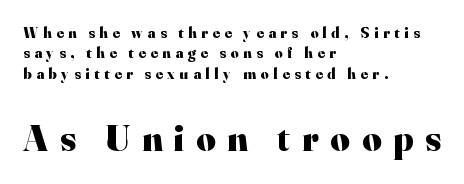
Q: Is the text bold? A: Yes.
Q: Is the text italic (slanted)? A: No, it is upright.
Q: Is the typeface a serif or a sans-serif typeface? A: Serif.
Q: Is the text underlined? A: No.
Q: How is the paragraph aligned? A: Left-aligned.
Q: Is the spacing between letters normal or unusually wide? A: Unusually wide.
Q: Is the spacing between lines tight, normal or loose? A: Normal.
Q: Which block of text is set in a larger size, the first (top) or the second (bottom)? A: The second (bottom) one.
Q: Width (condensed, normal, or wide)? A: Normal.
Q: Stroke contrast? A: High.
Q: x-height? A: Small.
Q: Monospaced? A: No.
